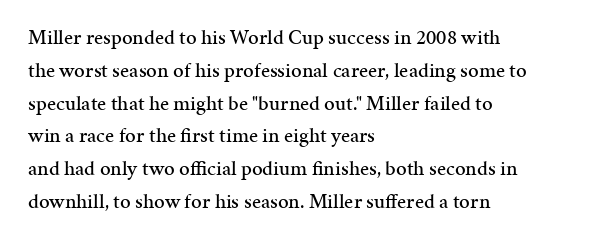
Whoever set this chose a conventional vertical rhythm. Quick note: not italic, upright. Only glyphs here, with clear space below each row. The horizontal fit of the characters is conventional and even. Notice how the passage keeps a crisp vertical edge on the left only.
